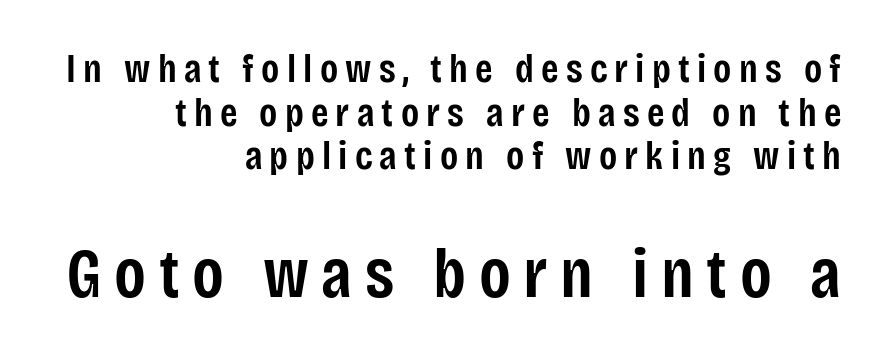
The image shows 70 px semibold, condensed sans-serif type, upright; set right-aligned, tight line spacing (1.09x), not underlined; the second (bottom) block is 1.75x larger; low stroke contrast and a large x-height.
